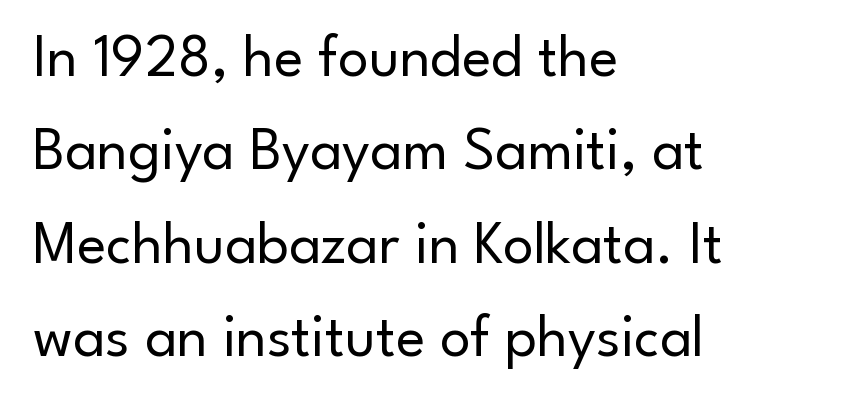
The letters advance in unequal steps, a hallmark of proportional type. The passage shown is not bold in any degree. The type family on display is of the sans-serif kind. The rendering anchors every line to the left-hand side. Nobody touched the tracking dial on this one.
